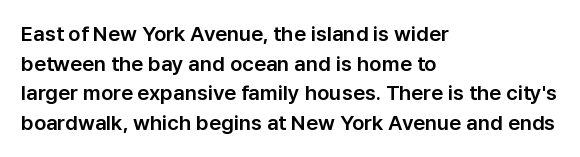
Q: Is the text italic (slanted)? A: No, it is upright.
Q: Is the text underlined? A: No.
Q: How is the paragraph aligned? A: Left-aligned.
Q: Is the spacing between letters normal or unusually wide? A: Normal.
Q: Is the spacing between lines tight, normal or loose? A: Normal.
